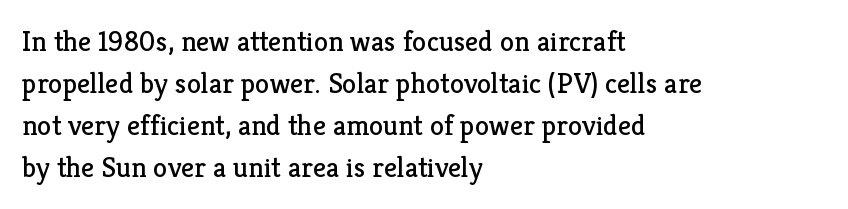
Q: Is the text bold? A: No.
Q: Is the text italic (slanted)? A: No, it is upright.
Q: Is the typeface a serif or a sans-serif typeface? A: Serif.
Q: Is the text underlined? A: No.
Q: How is the paragraph aligned? A: Left-aligned.
Q: Is the spacing between letters normal or unusually wide? A: Normal.
Q: Is the spacing between lines tight, normal or loose? A: Normal.
Q: Width (condensed, normal, or wide)? A: Normal.
Q: Stroke contrast? A: Low.
Q: x-height? A: Medium.
Q: Monospaced? A: No.
